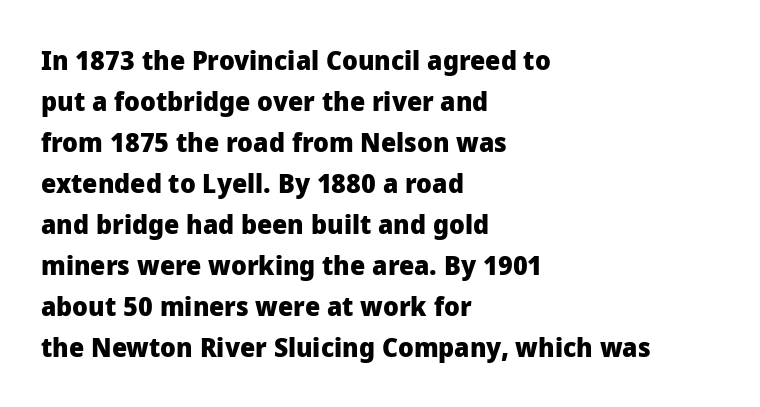
{"italic": "no", "bold": "yes", "underline": "no", "align": "left", "line_spacing": "normal", "line_spacing_ratio": 1.52, "letter_spacing": "normal", "letter_spacing_em": 0.0, "glyph_px": 27}
